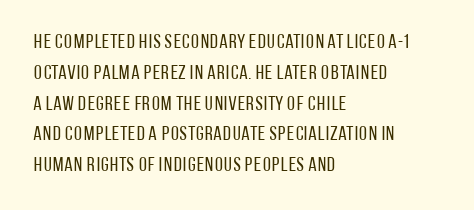
{"italic": "no", "bold": "no", "underline": "no", "align": "left", "line_spacing": "normal", "line_spacing_ratio": 1.54, "letter_spacing": "normal", "letter_spacing_em": 0.0, "glyph_px": 20}
